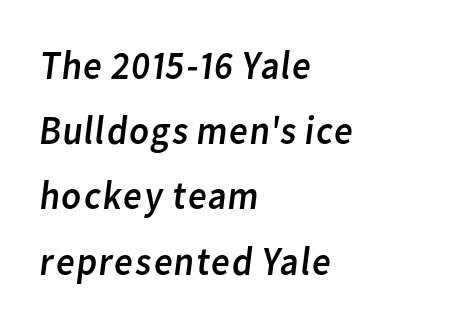
The image shows 41 px regular-weight sans-serif type; set left-aligned, normal line spacing (1.59x), normal letter spacing, not underlined; low stroke contrast and a medium x-height.
